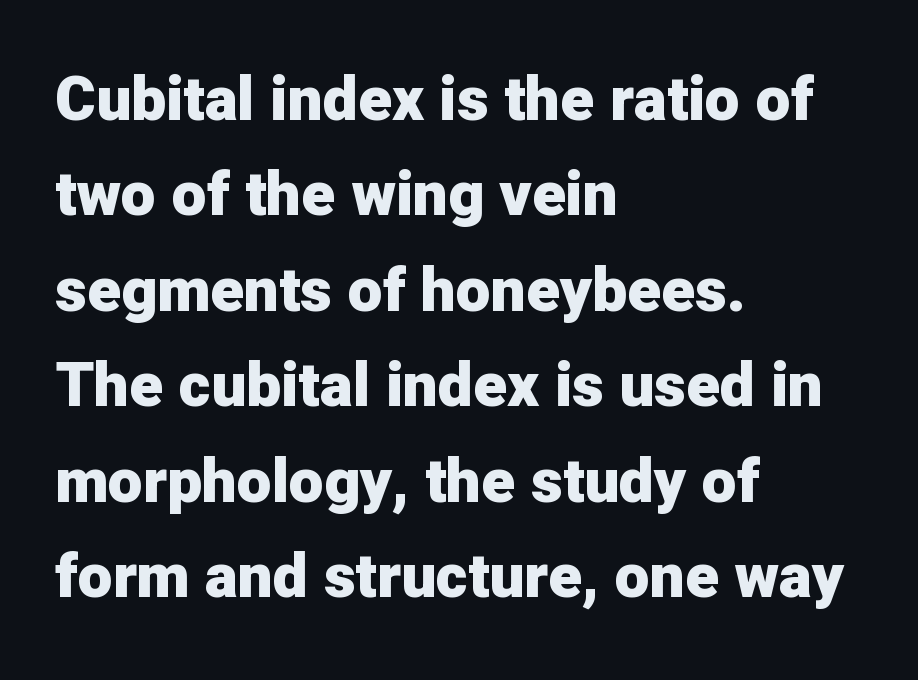
Q: Is the text bold? A: Yes.
Q: Is the text italic (slanted)? A: No, it is upright.
Q: Is the typeface a serif or a sans-serif typeface? A: Sans-serif.
Q: Is the text underlined? A: No.
Q: How is the paragraph aligned? A: Left-aligned.
Q: Is the spacing between letters normal or unusually wide? A: Normal.
Q: Is the spacing between lines tight, normal or loose? A: Normal.
Q: Width (condensed, normal, or wide)? A: Normal.
Q: Stroke contrast? A: Low.
Q: x-height? A: Medium.
Q: Monospaced? A: No.
